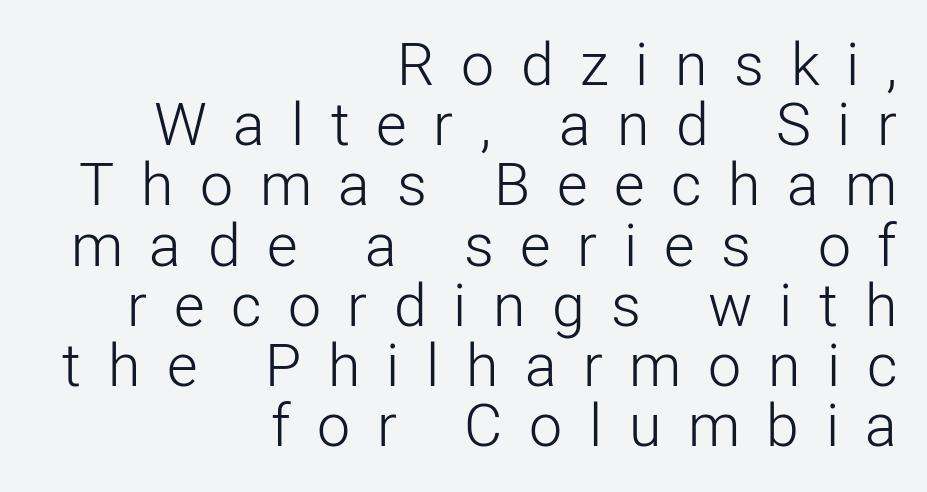
{"serif": "no", "italic": "no", "bold": "no", "weight": "light", "width": "normal", "stroke_contrast": "low", "x_height": "medium", "monospaced": "no", "underline": "no", "align": "right", "line_spacing": "tight", "line_spacing_ratio": 1.02, "letter_spacing": "wide", "letter_spacing_em": 0.45, "glyph_px": 59}
